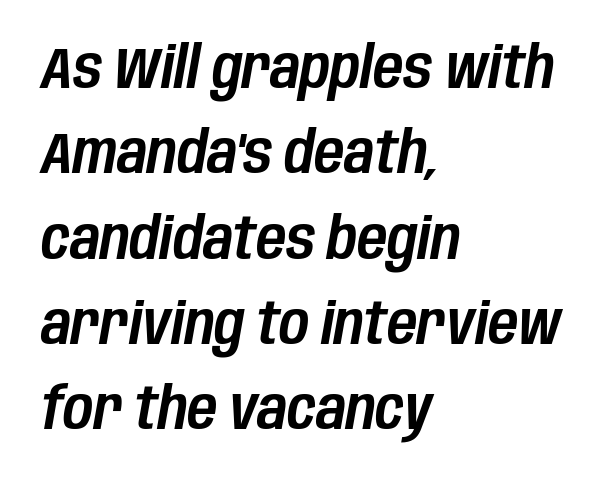
The image shows 58 px condensed type, italic (leaning right); set left-aligned, normal line spacing (1.47x), normal letter spacing, not underlined; low stroke contrast and a large x-height.
